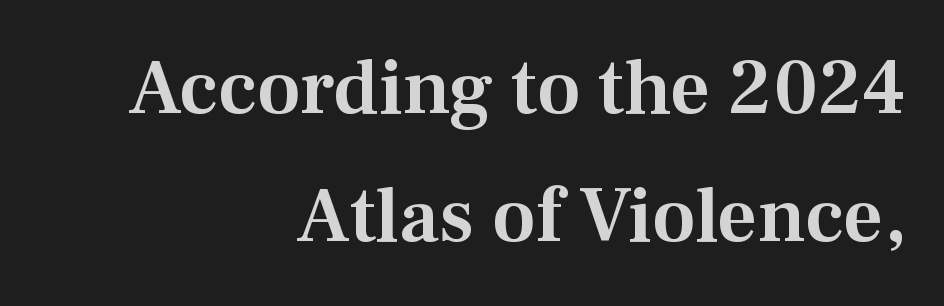
{"serif": "yes", "italic": "no", "width": "normal", "stroke_contrast": "medium", "x_height": "medium", "monospaced": "no", "underline": "no", "align": "right", "line_spacing": "normal", "line_spacing_ratio": 1.64, "letter_spacing": "normal", "letter_spacing_em": 0.0, "glyph_px": 78}
